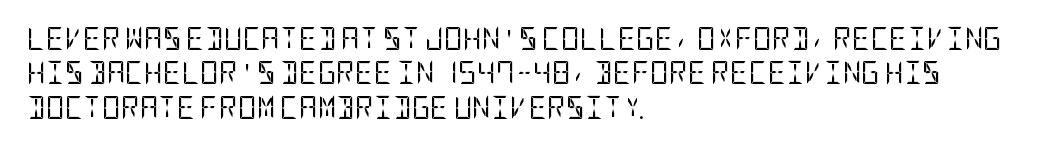
{"italic": "no", "bold": "no", "underline": "no", "align": "left", "line_spacing": "normal", "line_spacing_ratio": 1.5, "letter_spacing": "normal", "letter_spacing_em": 0.0, "glyph_px": 23}
